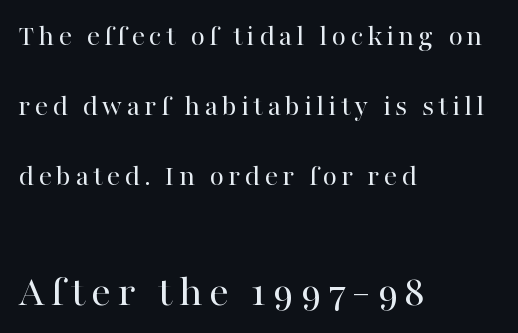
Weight: regular or lighter. The more generous point size was reserved for the lower chunk. Descender tails drop into unmarked territory. These lines are rendered in a variable-pitch font.
